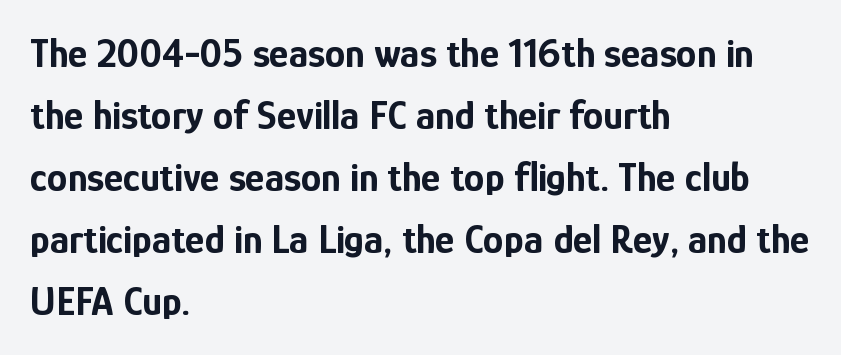
Q: Is the text bold? A: Yes.
Q: Is the text italic (slanted)? A: No, it is upright.
Q: Is the typeface a serif or a sans-serif typeface? A: Sans-serif.
Q: Is the text underlined? A: No.
Q: How is the paragraph aligned? A: Left-aligned.
Q: Is the spacing between letters normal or unusually wide? A: Normal.
Q: Is the spacing between lines tight, normal or loose? A: Normal.
Q: Width (condensed, normal, or wide)? A: Condensed.
Q: Stroke contrast? A: Low.
Q: x-height? A: Medium.
Q: Monospaced? A: No.
